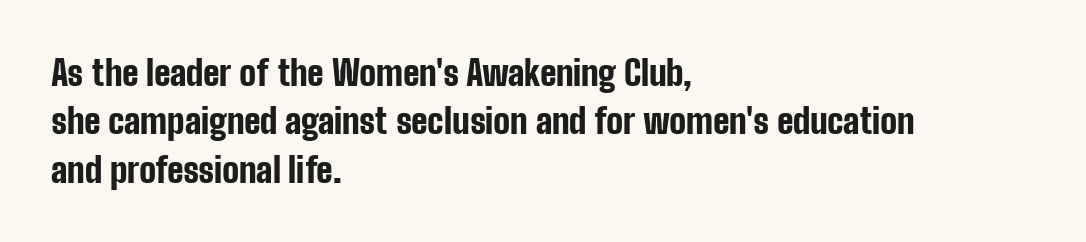
Q: Is the text bold? A: Yes.
Q: Is the text italic (slanted)? A: No, it is upright.
Q: Is the typeface a serif or a sans-serif typeface? A: Sans-serif.
Q: Is the text underlined? A: No.
Q: How is the paragraph aligned? A: Left-aligned.
Q: Is the spacing between letters normal or unusually wide? A: Normal.
Q: Is the spacing between lines tight, normal or loose? A: Normal.
Q: Width (condensed, normal, or wide)? A: Condensed.
Q: Stroke contrast? A: Low.
Q: x-height? A: Medium.
Q: Monospaced? A: No.
